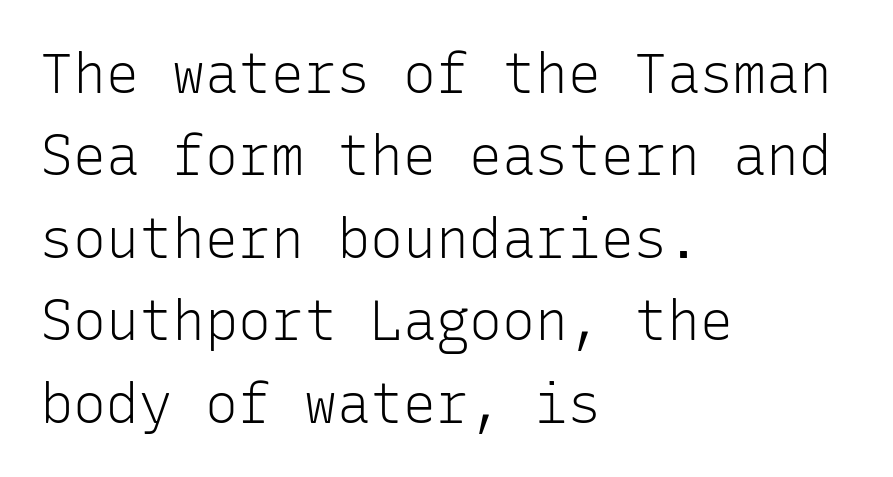
The image shows 55 px light sans-serif type, upright, monospaced; set left-aligned, normal line spacing (1.5x), normal letter spacing, not underlined; low stroke contrast and a medium x-height.
